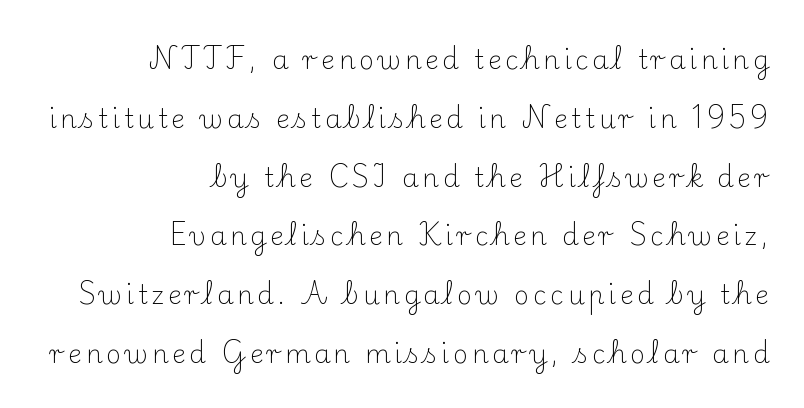
{"italic": "no", "bold": "no", "underline": "no", "align": "right", "line_spacing": "loose", "line_spacing_ratio": 2.26, "glyph_px": 26}
